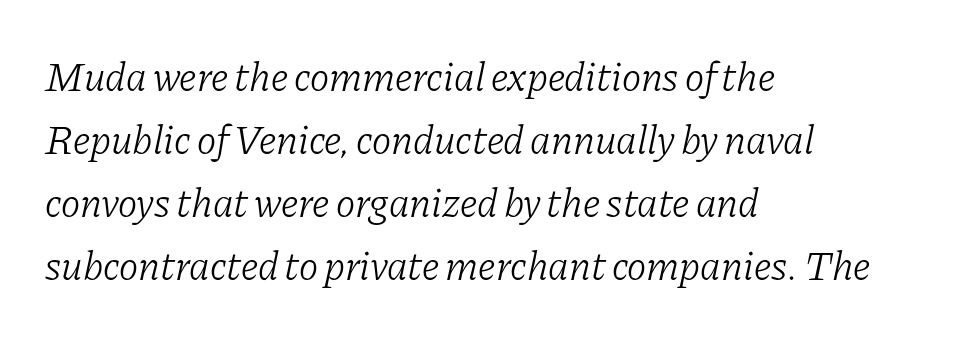
{"serif": "yes", "italic": "yes", "lean": "right", "slant_degrees": 11, "bold": "no", "weight": "light", "width": "normal", "stroke_contrast": "low", "x_height": "medium", "monospaced": "no", "underline": "no", "align": "left", "line_spacing": "normal", "line_spacing_ratio": 1.54, "letter_spacing": "normal", "letter_spacing_em": 0.0, "glyph_px": 41}
